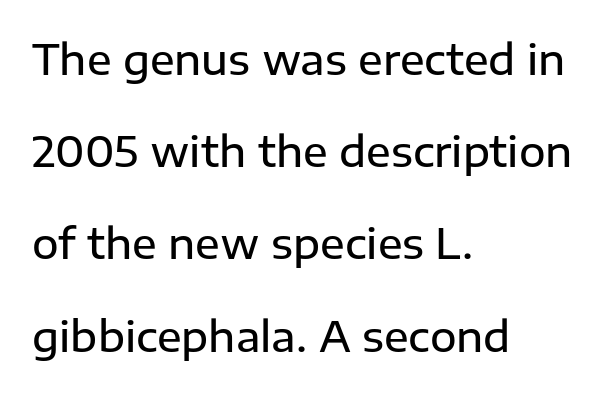
Q: Is the text bold? A: Semi-bold.
Q: Is the text italic (slanted)? A: No, it is upright.
Q: Is the typeface a serif or a sans-serif typeface? A: Sans-serif.
Q: Is the text underlined? A: No.
Q: How is the paragraph aligned? A: Left-aligned.
Q: Is the spacing between letters normal or unusually wide? A: Normal.
Q: Is the spacing between lines tight, normal or loose? A: Loose.
Q: Width (condensed, normal, or wide)? A: Normal.
Q: Stroke contrast? A: Low.
Q: x-height? A: Medium.
Q: Monospaced? A: No.
